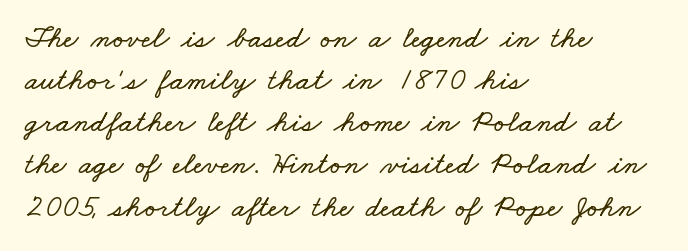
No extra tracking has been applied to these lines. Line spacing here is normal. A bare baseline throughout the passage. Think of a printed novel: that variable character pitch is what you see here. The paragraph shown leans on its left margin.
